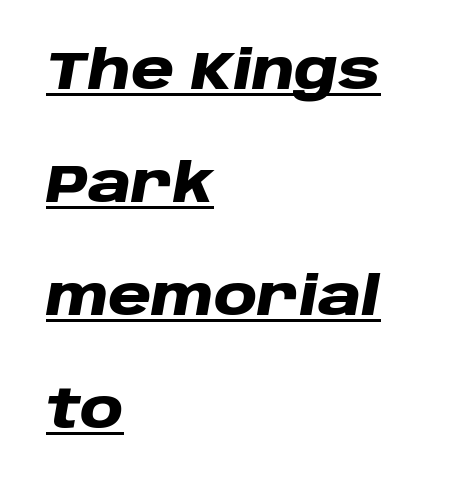
Q: Is the text bold? A: Yes.
Q: Is the text italic (slanted)? A: Yes, it leans right by about 10 degrees.
Q: Is the text underlined? A: Yes.
Q: How is the paragraph aligned? A: Left-aligned.
Q: Is the spacing between letters normal or unusually wide? A: Normal.
Q: Is the spacing between lines tight, normal or loose? A: Loose.
Q: Width (condensed, normal, or wide)? A: Wide.
Q: Stroke contrast? A: Low.
Q: x-height? A: Large.
Q: Monospaced? A: No.
